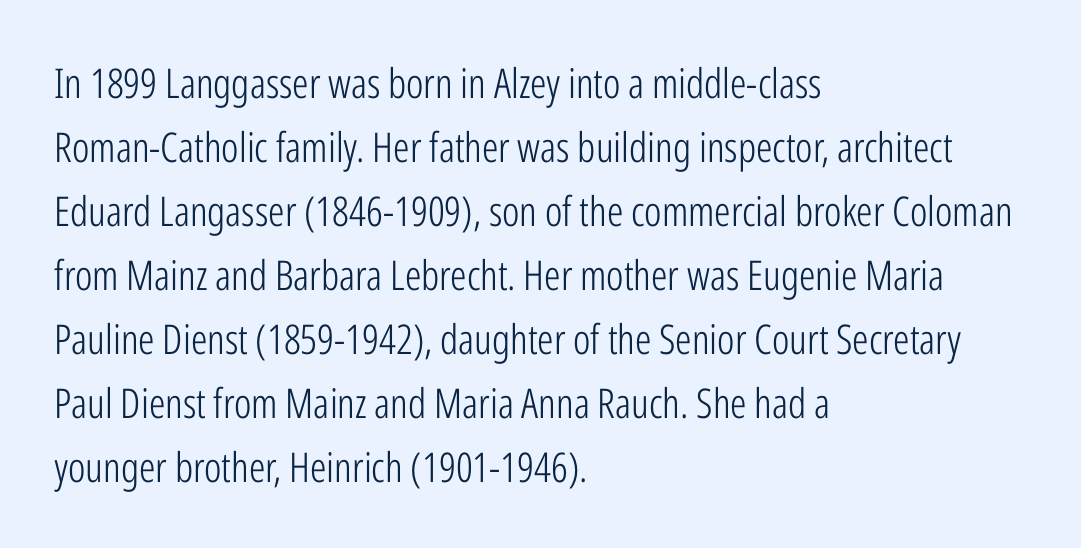
A classic flush-left, rag-right setting is used for this passage. The type family on display is of the sans-serif kind. Proportional: the letters do not fall into vertical columns. The specimen reads as upright at a glance. Type without underlining.
